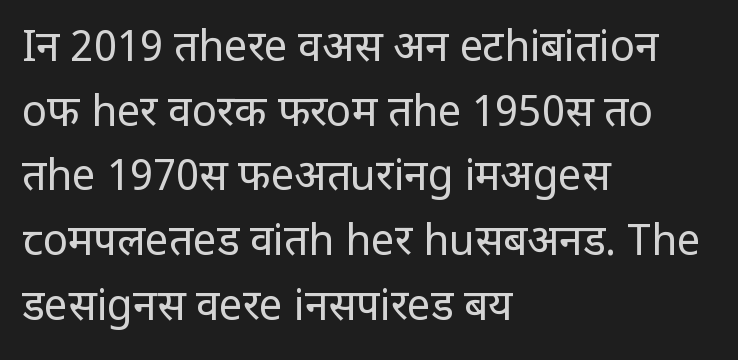
Posture: upright roman. Does extra space separate the letters? No, they use regular spacing. Note the varied advance widths — an 'i' is clearly narrower than an 'm'. Interline gaps are of average width in this sample. Only glyphs here, with clear space below each row. The paragraph shown leans on its left margin.
